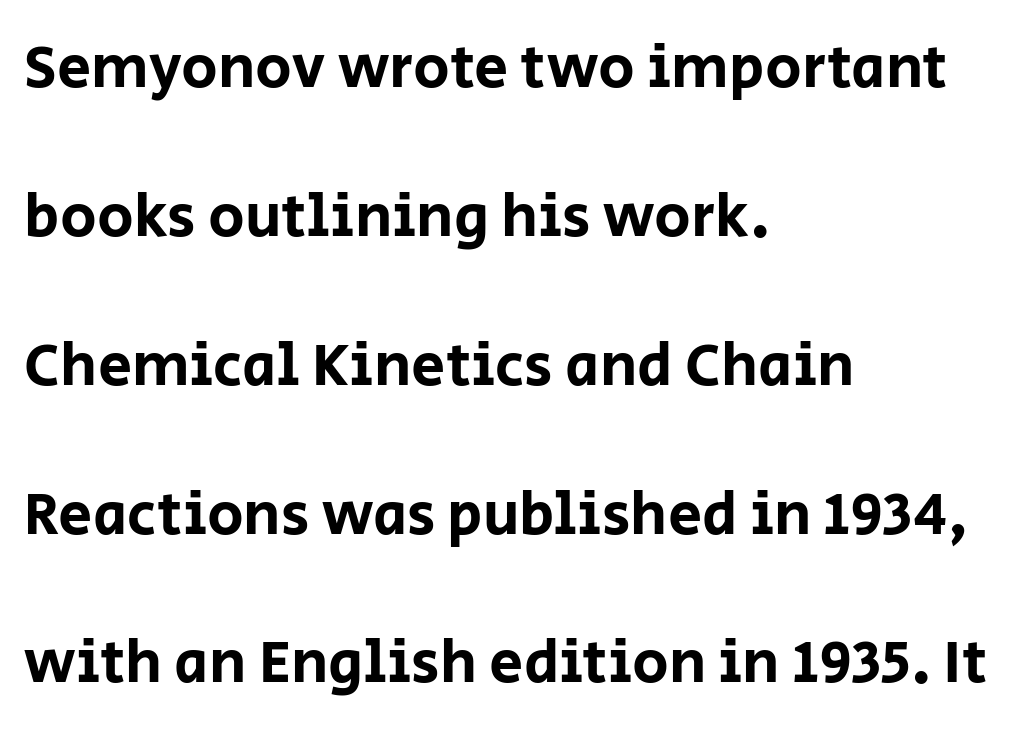
Q: Is the text italic (slanted)? A: No, it is upright.
Q: Is the typeface a serif or a sans-serif typeface? A: Sans-serif.
Q: Is the text underlined? A: No.
Q: How is the paragraph aligned? A: Left-aligned.
Q: Is the spacing between letters normal or unusually wide? A: Normal.
Q: Is the spacing between lines tight, normal or loose? A: Loose.
Q: Width (condensed, normal, or wide)? A: Normal.
Q: Stroke contrast? A: Low.
Q: x-height? A: Large.
Q: Monospaced? A: No.
